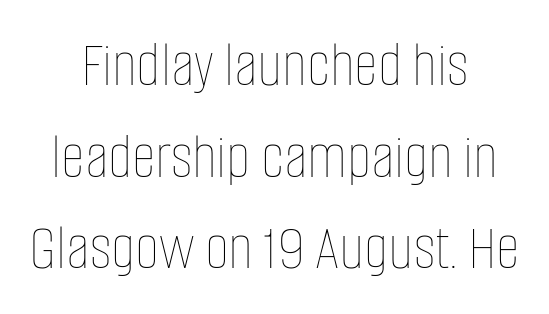
The image shows 66 px thin, condensed type, upright; set centered, normal line spacing (1.39x), normal letter spacing, not underlined; low stroke contrast and a large x-height.
